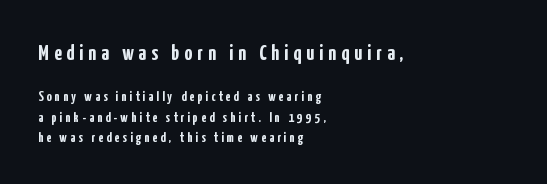
The image shows 22 px bold type, upright; set left-aligned, normal line spacing (1.45x), unusually wide letter spacing (+0.23 em), not underlined; the first (top) block is 1.57x larger.
